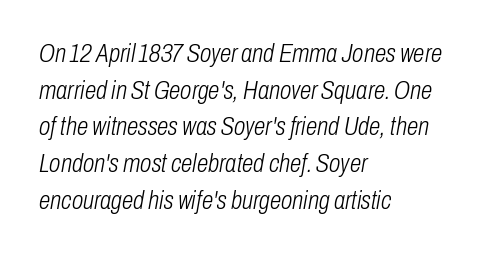
The lines in this sample share a left origin and differ only in where they stop. Letter spacing: default. Leading: standard. Stems here are at most as thick as an everyday book face.
